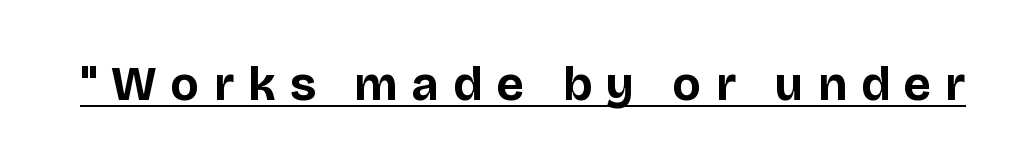
Ascenders rise straight up at ninety degrees. These lines are composed in type without serifs. Has an underline been added? It has. The typesetting leans heavy: a genuine bold. Looks like regular typesetting: each glyph gets only the width it needs.
